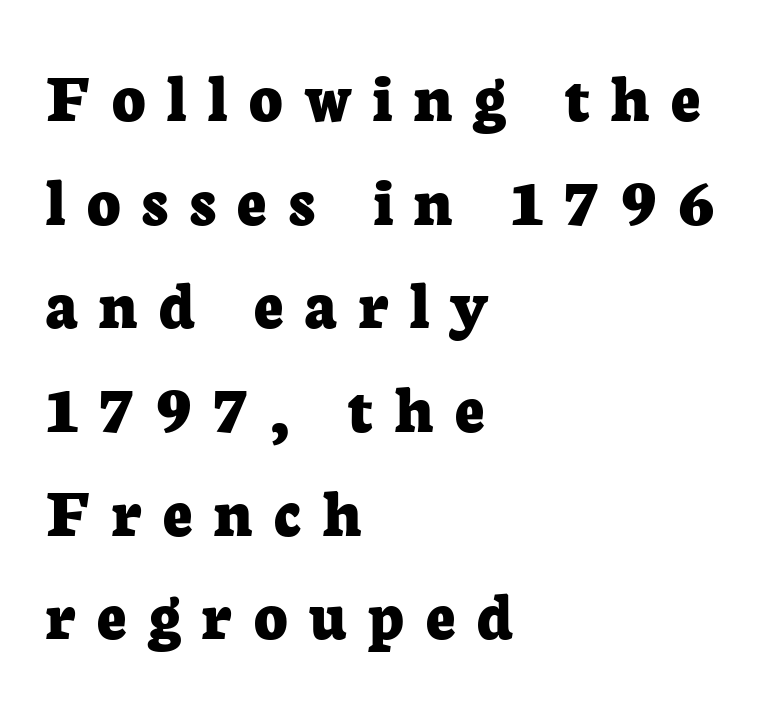
Q: Is the text bold? A: Yes.
Q: Is the text italic (slanted)? A: No, it is upright.
Q: Is the typeface a serif or a sans-serif typeface? A: Serif.
Q: Is the text underlined? A: No.
Q: How is the paragraph aligned? A: Left-aligned.
Q: Is the spacing between letters normal or unusually wide? A: Unusually wide.
Q: Is the spacing between lines tight, normal or loose? A: Normal.
Q: Width (condensed, normal, or wide)? A: Normal.
Q: Stroke contrast? A: Low.
Q: x-height? A: Medium.
Q: Monospaced? A: No.
